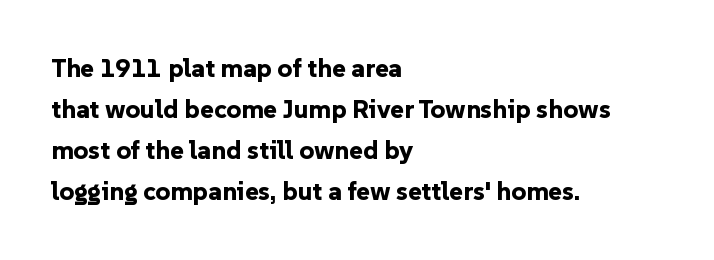
The image shows 26 px bold type, upright; set left-aligned, normal line spacing (1.58x), normal letter spacing, not underlined.
